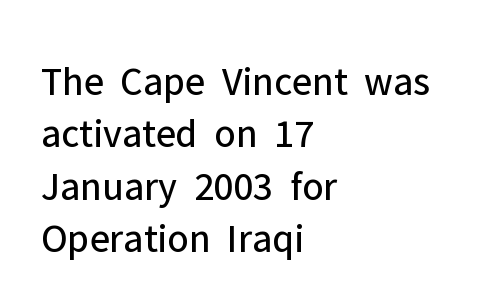
The image shows 41 px regular-weight sans-serif type, upright; set left-aligned, normal line spacing (1.28x), normal letter spacing, not underlined; low stroke contrast and a medium x-height.
